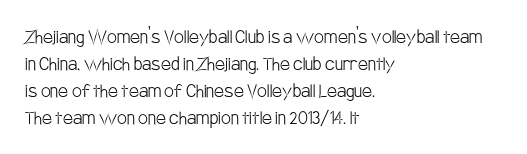
The image shows 22 px text type, upright; set left-aligned, line spacing 1.22x, normal letter spacing, not underlined.
